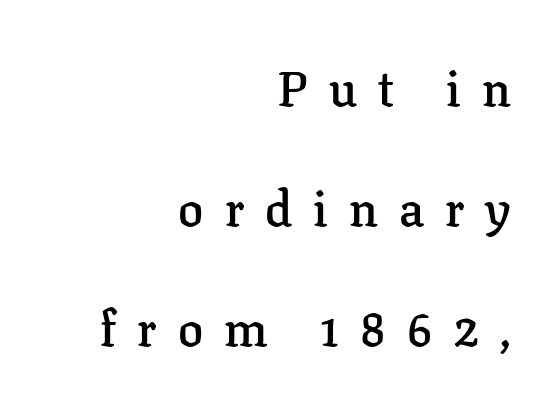
{"serif": "yes", "italic": "no", "bold": "semi", "weight": "semibold", "width": "normal", "stroke_contrast": "low", "x_height": "medium", "monospaced": "no", "underline": "no", "align": "right", "line_spacing": "loose", "line_spacing_ratio": 2.4, "letter_spacing": "wide", "letter_spacing_em": 0.42, "glyph_px": 50}
